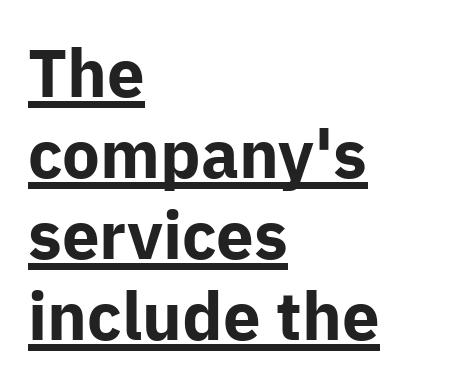
Q: Is the text bold? A: Yes.
Q: Is the text italic (slanted)? A: No, it is upright.
Q: Is the typeface a serif or a sans-serif typeface? A: Sans-serif.
Q: Is the text underlined? A: Yes.
Q: How is the paragraph aligned? A: Left-aligned.
Q: Is the spacing between letters normal or unusually wide? A: Normal.
Q: Width (condensed, normal, or wide)? A: Normal.
Q: Stroke contrast? A: Low.
Q: x-height? A: Medium.
Q: Monospaced? A: No.
